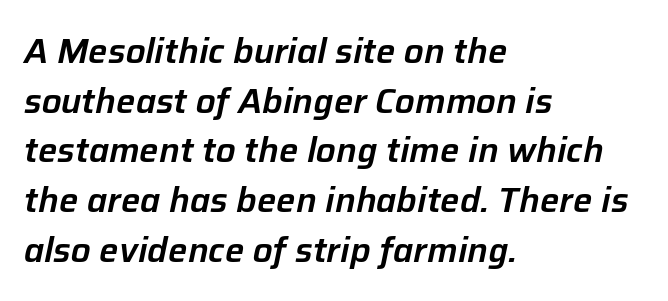
This sample is left-justified, so line endings fall wherever the words run out. Just letters on the line, the space beneath them empty. Leading matches the norm, producing a regular column. The font's italic variant was chosen for this text.
